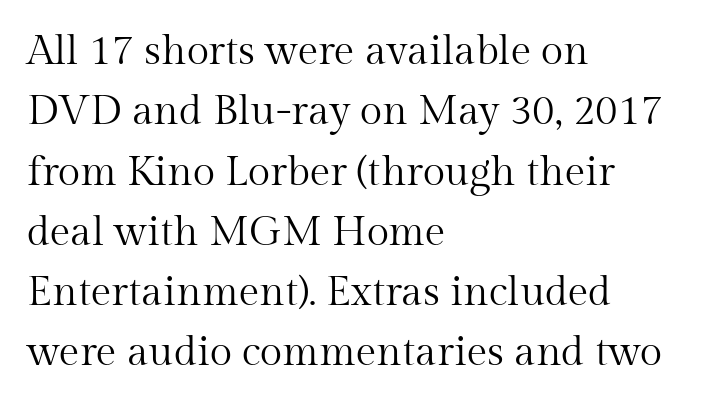
The image shows 41 px regular-weight serif type, upright; set left-aligned, normal line spacing (1.47x), normal letter spacing, not underlined; medium stroke contrast and a medium x-height.
